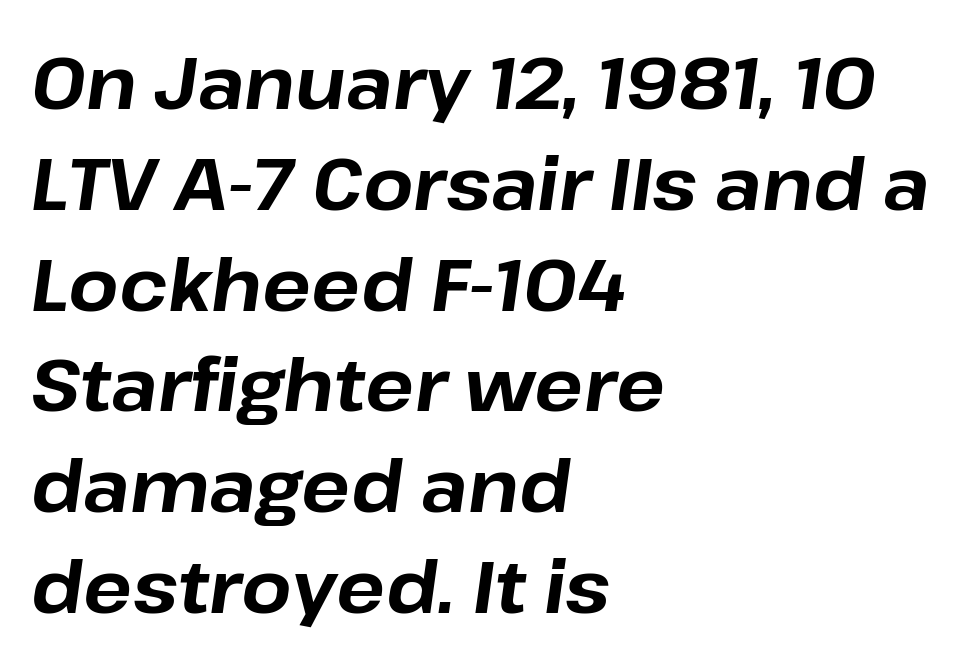
The image shows 72 px bold type, italic (leaning right); set left-aligned, normal line spacing (1.4x), normal letter spacing, not underlined; low stroke contrast and a medium x-height.
